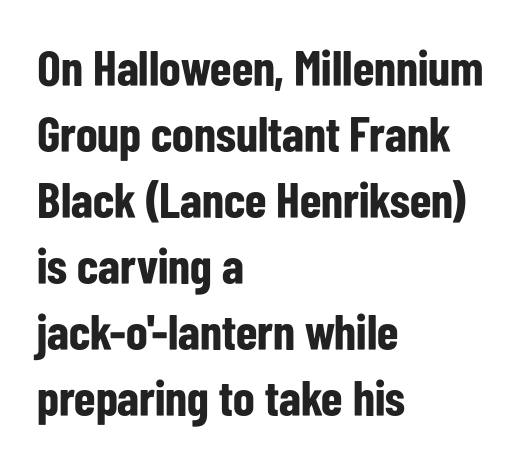
{"serif": "no", "italic": "no", "bold": "yes", "weight": "bold", "width": "condensed", "stroke_contrast": "low", "x_height": "medium", "monospaced": "no", "underline": "no", "align": "left", "line_spacing": "normal", "line_spacing_ratio": 1.32, "letter_spacing": "normal", "letter_spacing_em": 0.0, "glyph_px": 50}
